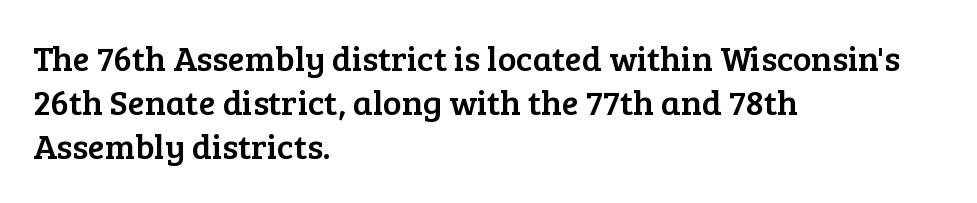
The letters carry serifs — small finishing strokes at the ends of their stems. A typesetter would call this proportional, since set widths differ per character. Is there much room between lines? A standard amount, neither cramped nor airy. This is roman type, the default non-slanted kind. Layout note: lines flush left. Inter-character spacing is left at the font's built-in metrics.
